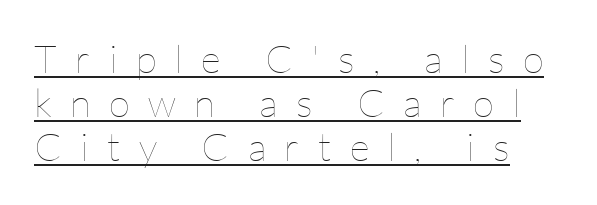
{"italic": "no", "bold": "no", "weight": "thin", "width": "normal", "stroke_contrast": "low", "x_height": "medium", "monospaced": "no", "underline": "yes", "align": "left", "line_spacing": "tight", "line_spacing_ratio": 1.13, "letter_spacing": "wide", "letter_spacing_em": 0.47, "glyph_px": 39}
